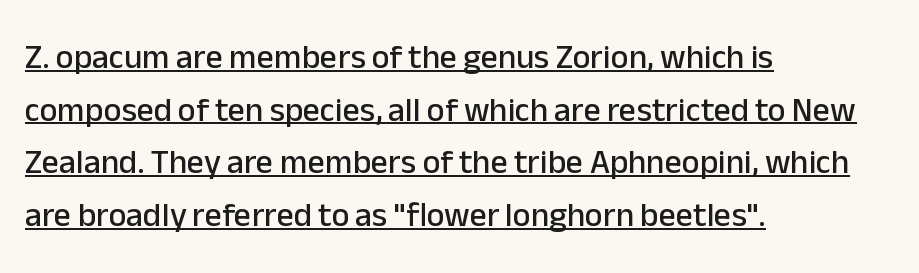
These lines are set flush left with a ragged right edge. Letterform terminals end flat and unadorned throughout the passage. What stands out about the letter spacing? Nothing — it is the standard amount. Does the lettering tilt? It doesn't — this is upright.
